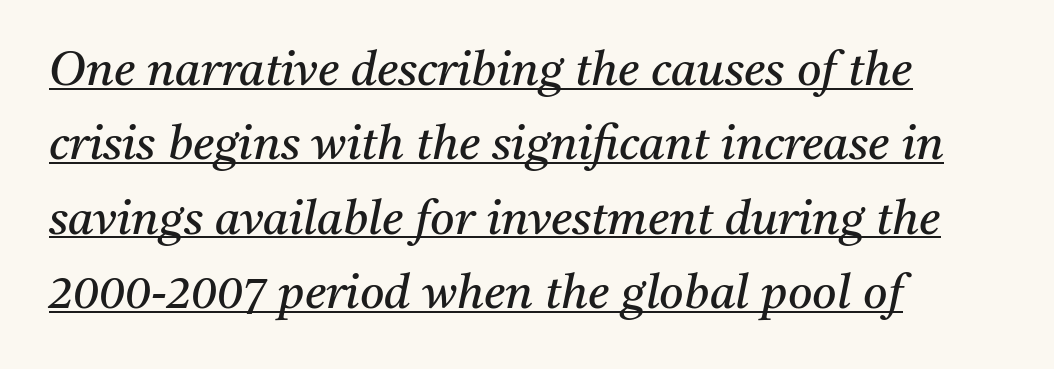
Examine the stroke ends and you'll spot serifs. This is oblique type, the kind used for emphasis or titles. This rendering uses left alignment, leaving the right contour irregular. Note the varied advance widths — an 'i' is clearly narrower than an 'm'.
